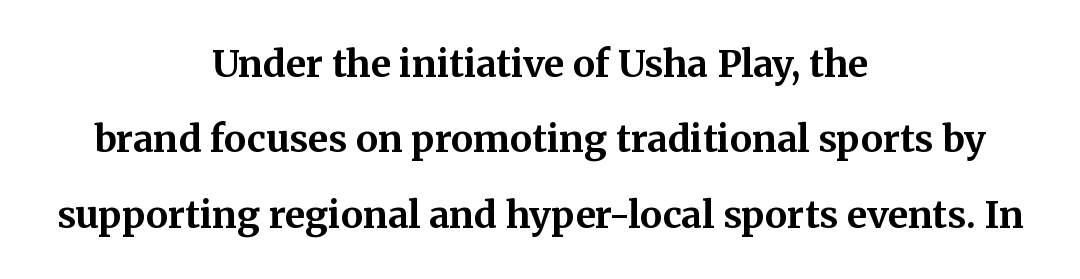
Q: Is the text bold? A: Yes.
Q: Is the text italic (slanted)? A: No, it is upright.
Q: Is the typeface a serif or a sans-serif typeface? A: Serif.
Q: Is the text underlined? A: No.
Q: How is the paragraph aligned? A: Centered.
Q: Is the spacing between letters normal or unusually wide? A: Normal.
Q: Is the spacing between lines tight, normal or loose? A: Loose.
Q: Width (condensed, normal, or wide)? A: Normal.
Q: Stroke contrast? A: Medium.
Q: x-height? A: Medium.
Q: Monospaced? A: No.
